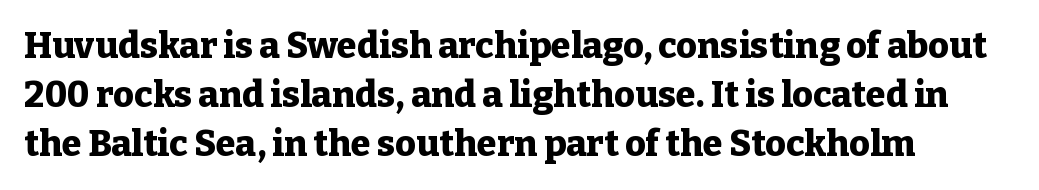
{"serif": "yes", "italic": "no", "bold": "yes", "weight": "heavy", "width": "normal", "stroke_contrast": "low", "x_height": "medium", "monospaced": "no", "underline": "no", "align": "left", "line_spacing": "normal", "line_spacing_ratio": 1.36, "letter_spacing": "normal", "letter_spacing_em": 0.0, "glyph_px": 36}
